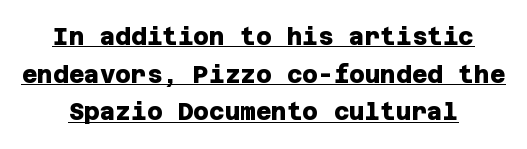
The typesetter chose a symmetrical, centered arrangement here. You can see a thin bar hugging the bottom of the glyphs. Leading matches the norm, producing a regular column. Plenty of ink on the page — the face is bold.
